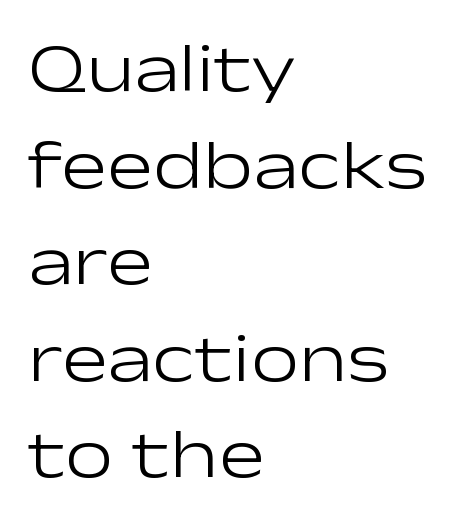
{"serif": "no", "italic": "no", "bold": "no", "weight": "light", "width": "wide", "stroke_contrast": "low", "x_height": "medium", "monospaced": "no", "underline": "no", "align": "left", "line_spacing": "normal", "line_spacing_ratio": 1.4, "letter_spacing": "normal", "letter_spacing_em": 0.0, "glyph_px": 69}
